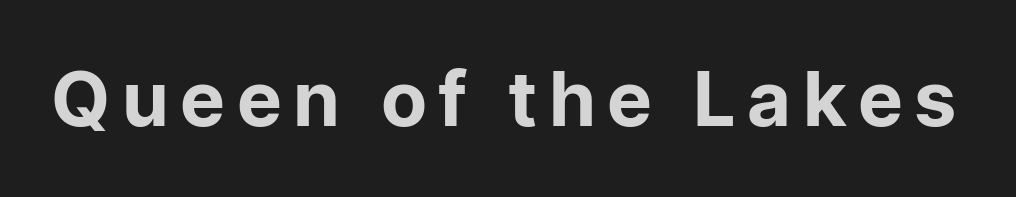
The image shows 76 px bold sans-serif type, upright; set not underlined; low stroke contrast and a medium x-height.
